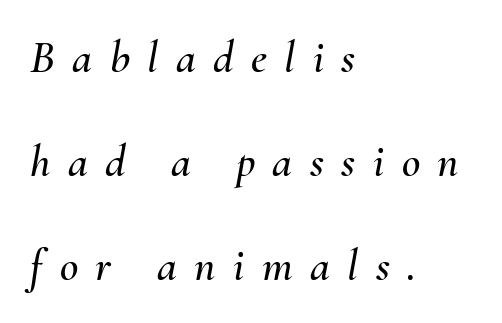
{"italic": "yes", "lean": "right", "slant_degrees": 10, "width": "normal", "stroke_contrast": "medium", "x_height": "small", "monospaced": "no", "underline": "no", "align": "left", "line_spacing": "loose", "line_spacing_ratio": 2.31, "letter_spacing": "wide", "letter_spacing_em": 0.39, "glyph_px": 45}
